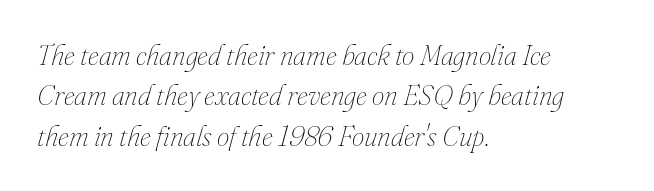
The setting favours the left margin, as ordinary paragraphs usually do. Inter-character spacing is left at the font's built-in metrics. Varying glyph widths throughout — classic text-font behaviour. When letters slant like this, we call the style italic. These lines sit exactly where default settings would place them.
